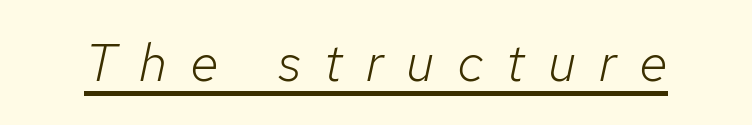
This sample has the flowing, uneven cadence of proportional lettering. The letters are slanted; this is an italic face. In designer terms, the underline attribute is active on this setting. Spacing between characters has been opened up far beyond the box default. Is the stroke heavy? The answer is a plain regular-or-lighter.
